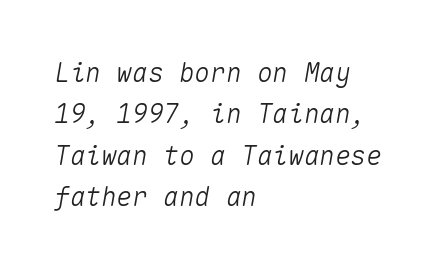
{"italic": "yes", "lean": "right", "slant_degrees": 10, "underline": "no", "align": "left", "line_spacing": "normal", "line_spacing_ratio": 1.59, "letter_spacing": "normal", "letter_spacing_em": 0.0, "glyph_px": 26}
